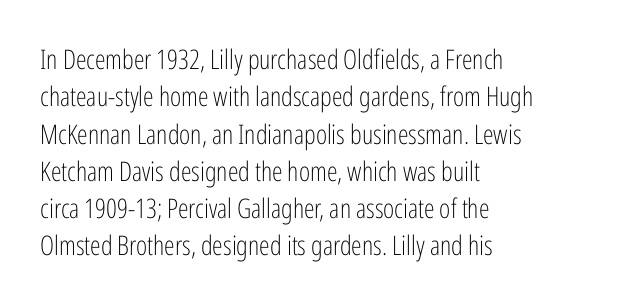
Interline gaps are of average width in this sample. Inter-character spacing is left at the font's built-in metrics. If you drew a line through each stem, it would be perfectly vertical. Words float on clear page, feet unadorned. Each line starts at the same left margin while the right side varies.
